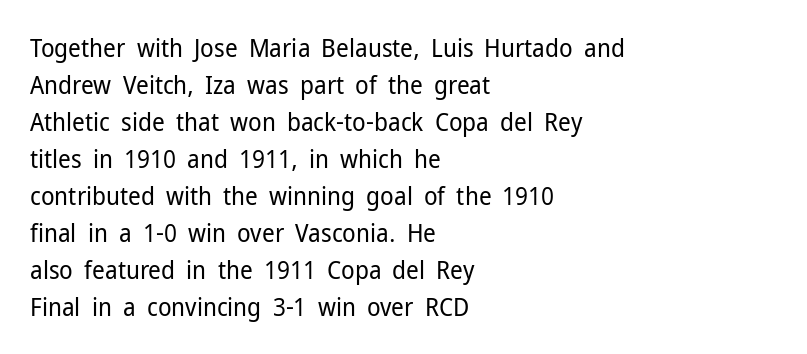
The image shows 25 px text type, upright; set left-aligned, normal line spacing (1.48x), normal letter spacing, not underlined.
